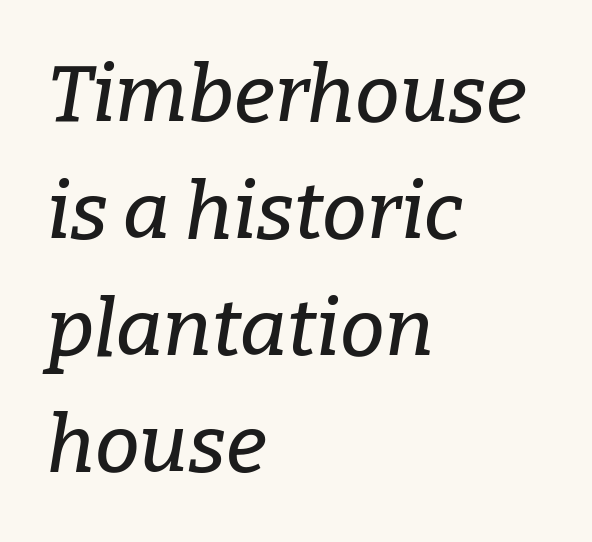
Q: Is the text italic (slanted)? A: Yes, it leans right by about 9 degrees.
Q: Is the typeface a serif or a sans-serif typeface? A: Serif.
Q: Is the text underlined? A: No.
Q: How is the paragraph aligned? A: Left-aligned.
Q: Is the spacing between letters normal or unusually wide? A: Normal.
Q: Is the spacing between lines tight, normal or loose? A: Normal.
Q: Width (condensed, normal, or wide)? A: Normal.
Q: Stroke contrast? A: Low.
Q: x-height? A: Medium.
Q: Monospaced? A: No.
